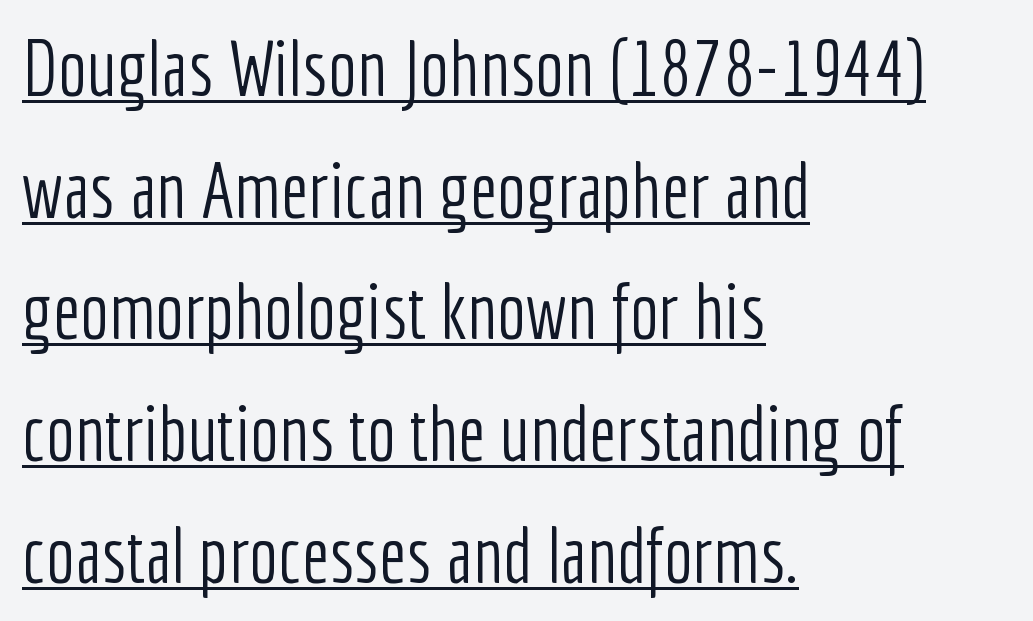
Q: Is the text bold? A: No.
Q: Is the text italic (slanted)? A: No, it is upright.
Q: Is the typeface a serif or a sans-serif typeface? A: Sans-serif.
Q: Is the text underlined? A: Yes.
Q: How is the paragraph aligned? A: Left-aligned.
Q: Is the spacing between letters normal or unusually wide? A: Normal.
Q: Is the spacing between lines tight, normal or loose? A: Normal.
Q: Width (condensed, normal, or wide)? A: Condensed.
Q: Stroke contrast? A: Low.
Q: x-height? A: Medium.
Q: Monospaced? A: No.
